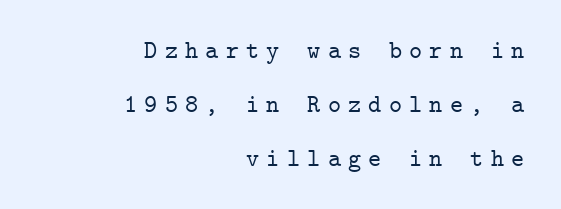
Q: Is the text italic (slanted)? A: No, it is upright.
Q: Is the text underlined? A: No.
Q: How is the paragraph aligned? A: Right-aligned.
Q: Is the spacing between letters normal or unusually wide? A: Unusually wide.
Q: Is the spacing between lines tight, normal or loose? A: Loose.
